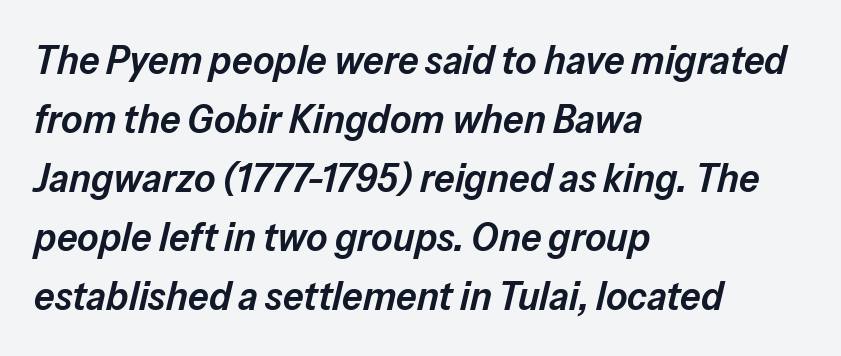
Summary of vertical rhythm: regular, with standard interline spacing. The rendering uses natural spacing where letterforms have individual widths. The passage is arranged the way most books set body copy — flush left. Glyph-to-glyph distance matches everyday printed text.
